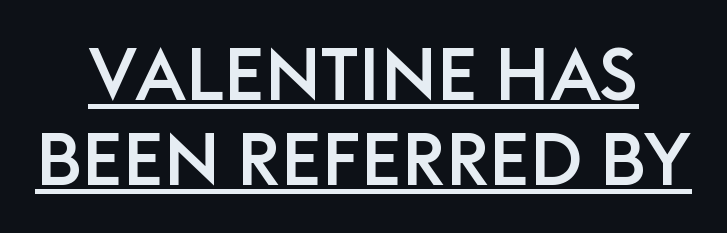
Caption: lettering with a line underneath. A typesetter would mark this as roman, not italic. Character widths vary here, with narrow letters taking less room than wide ones. Here the glyphs are tracked normally, forming tight word shapes.
